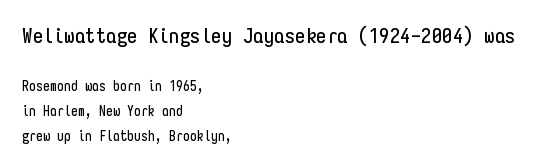
Q: Is the text italic (slanted)? A: No, it is upright.
Q: Is the text underlined? A: No.
Q: How is the paragraph aligned? A: Left-aligned.
Q: Is the spacing between letters normal or unusually wide? A: Normal.
Q: Which block of text is set in a larger size, the first (top) or the second (bottom)? A: The first (top) one.
